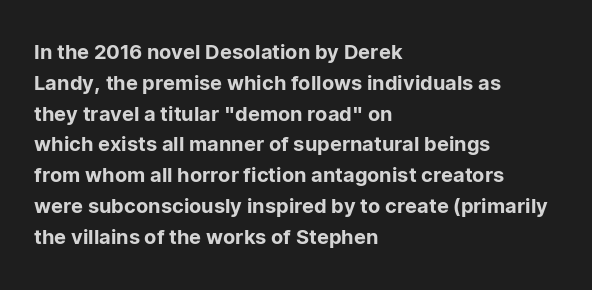
{"italic": "no", "underline": "no", "align": "left", "line_spacing": "normal", "line_spacing_ratio": 1.54, "letter_spacing": "normal", "letter_spacing_em": 0.0, "glyph_px": 20}
